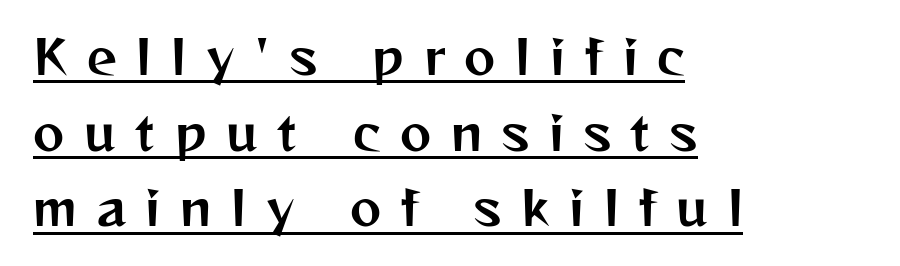
Q: Is the text italic (slanted)? A: No, it is upright.
Q: Is the typeface a serif or a sans-serif typeface? A: Sans-serif.
Q: Is the text underlined? A: Yes.
Q: How is the paragraph aligned? A: Left-aligned.
Q: Is the spacing between letters normal or unusually wide? A: Unusually wide.
Q: Is the spacing between lines tight, normal or loose? A: Normal.
Q: Width (condensed, normal, or wide)? A: Normal.
Q: Stroke contrast? A: Medium.
Q: x-height? A: Medium.
Q: Monospaced? A: No.
